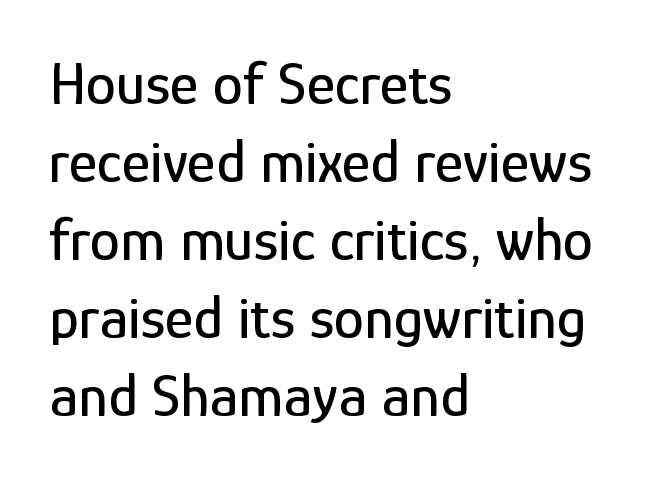
The image shows 61 px condensed sans-serif type, upright; set left-aligned, normal line spacing (1.28x), normal letter spacing, not underlined; low stroke contrast and a medium x-height.
